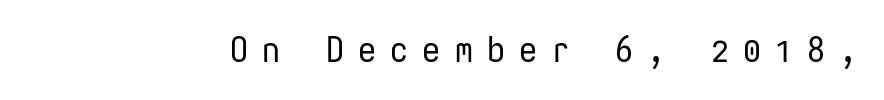
You can tell it's not italic because the verticals are truly vertical. The strokes are not fattened; the text isn't bold. Unmarked baselines from the first word to the last. Here the glyphs are tracked loosely, breaking word shapes into spaced letters. Stroke terminals: plain, sans-serif.
